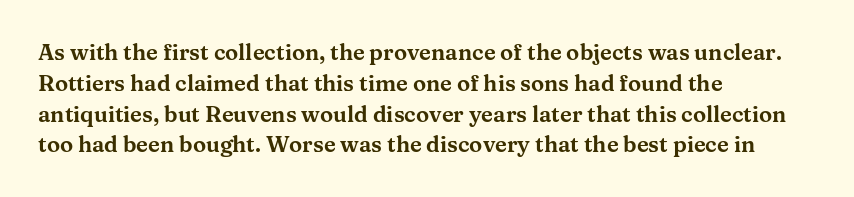
{"italic": "no", "underline": "no", "align": "left", "line_spacing": "normal", "line_spacing_ratio": 1.4, "letter_spacing": "normal", "letter_spacing_em": 0.0, "glyph_px": 22}
